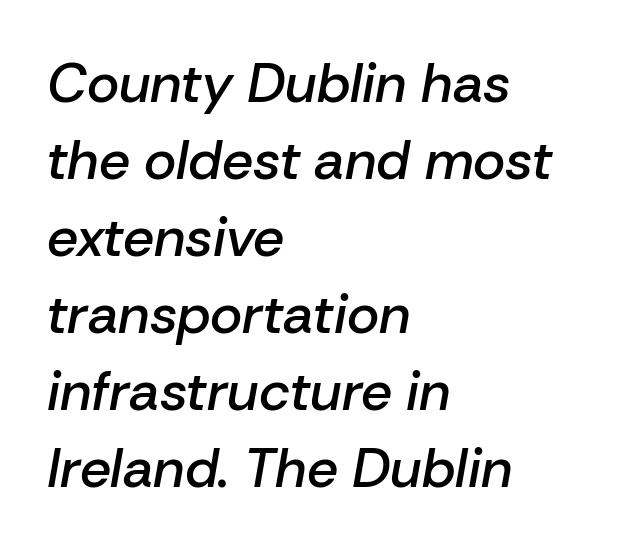
{"italic": "yes", "lean": "right", "slant_degrees": 10, "bold": "semi", "weight": "semibold", "width": "normal", "stroke_contrast": "low", "x_height": "medium", "monospaced": "no", "underline": "no", "align": "left", "line_spacing": "normal", "line_spacing_ratio": 1.4, "letter_spacing": "normal", "letter_spacing_em": 0.0, "glyph_px": 55}
